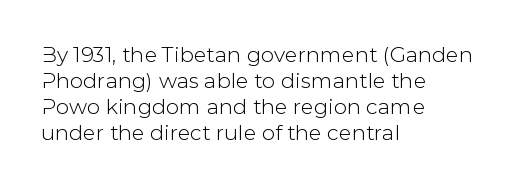
The image shows 21 px text type, upright; set left-aligned, line spacing 1.24x, normal letter spacing, not underlined.
